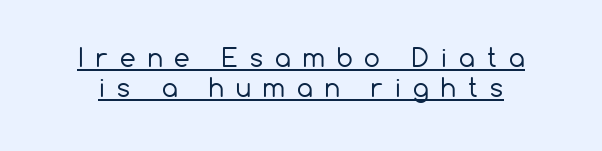
{"italic": "no", "bold": "no", "underline": "yes", "line_spacing_ratio": 1.21, "letter_spacing": "wide", "letter_spacing_em": 0.49, "glyph_px": 25}
